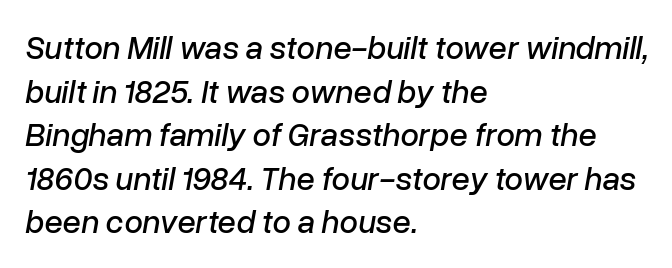
The image shows 33 px text type, italic (leaning right); set left-aligned, normal line spacing (1.32x), normal letter spacing, not underlined; low stroke contrast and a medium x-height.
